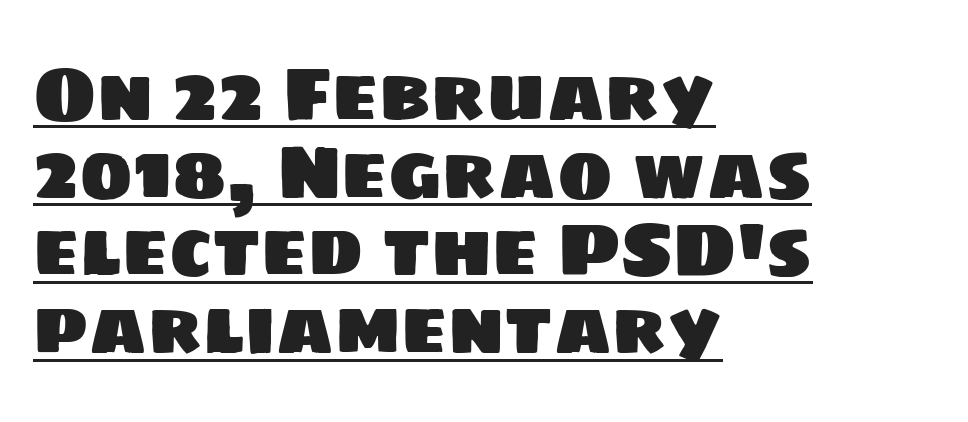
Q: Is the typeface a serif or a sans-serif typeface? A: Sans-serif.
Q: Is the text underlined? A: Yes.
Q: How is the paragraph aligned? A: Left-aligned.
Q: Is the spacing between letters normal or unusually wide? A: Normal.
Q: Is the spacing between lines tight, normal or loose? A: Tight.
Q: Width (condensed, normal, or wide)? A: Normal.
Q: Stroke contrast? A: Low.
Q: x-height? A: Large.
Q: Monospaced? A: No.
